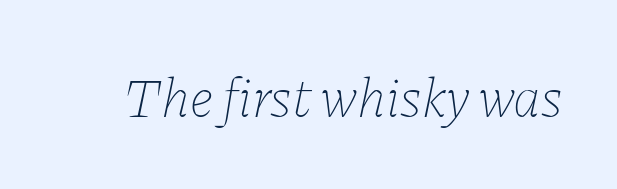
Is this a fixed-width face? No — the glyphs have proportional, varying widths. The weight would be labelled regular, book, light, or lighter still. The words here are not underlined. There's an unmistakable incline to the writing here. The tracking reads as untouched default to a designer's eye.
